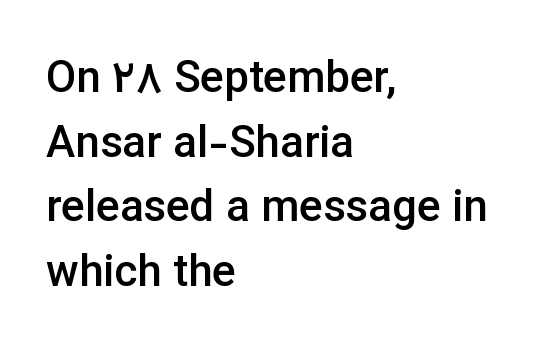
Layout note: lines flush left. Descender tails drop into unmarked territory. Normally led — the rows are evenly, conventionally spaced. Nobody touched the tracking dial on this one. Character widths vary here, with narrow letters taking less room than wide ones. Students, this is semibold: more ink than regular, less than bold.
